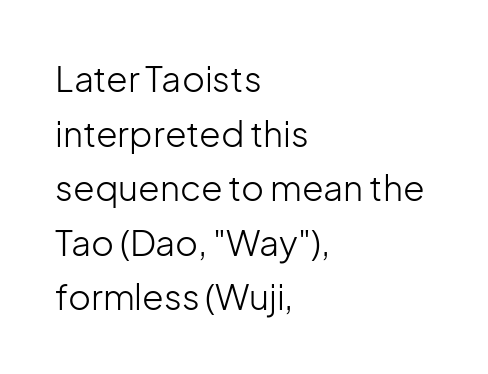
Q: Is the text bold? A: No.
Q: Is the text italic (slanted)? A: No, it is upright.
Q: Is the typeface a serif or a sans-serif typeface? A: Sans-serif.
Q: Is the text underlined? A: No.
Q: How is the paragraph aligned? A: Left-aligned.
Q: Is the spacing between letters normal or unusually wide? A: Normal.
Q: Is the spacing between lines tight, normal or loose? A: Normal.
Q: Width (condensed, normal, or wide)? A: Normal.
Q: Stroke contrast? A: Low.
Q: x-height? A: Medium.
Q: Monospaced? A: No.
